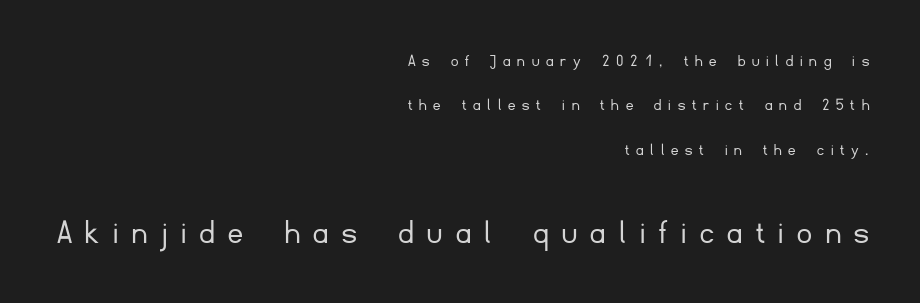
The passage shown is typeset with a sans-serif family. The glyphs are unaccompanied by any horizontal stroke below them. Leading is clearly above the norm, producing a sparse column. What stands out about the letter spacing? Its width — letters are far apart. Spacing verdict: proportional, widths tailored to each character.
